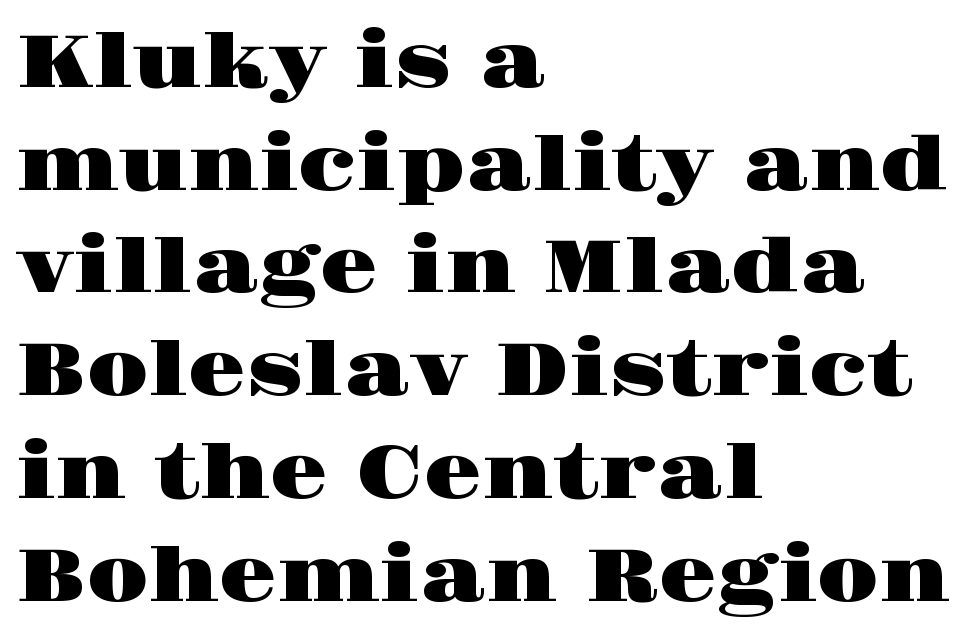
Is this a fixed-width face? No — the glyphs have proportional, varying widths. There is no visible air inserted between adjacent glyphs. Style check: upright. Alignment: flush left. Typographically, this falls in the serif category. The area under the type is left untouched.
